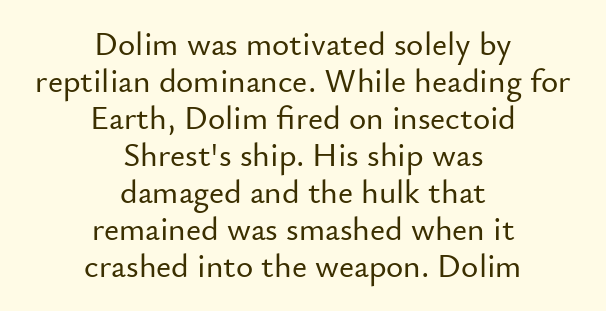
{"serif": "no", "italic": "no", "width": "normal", "stroke_contrast": "low", "x_height": "small", "monospaced": "no", "underline": "no", "align": "center", "line_spacing": "tight", "line_spacing_ratio": 1.12, "letter_spacing": "normal", "letter_spacing_em": 0.0, "glyph_px": 33}
